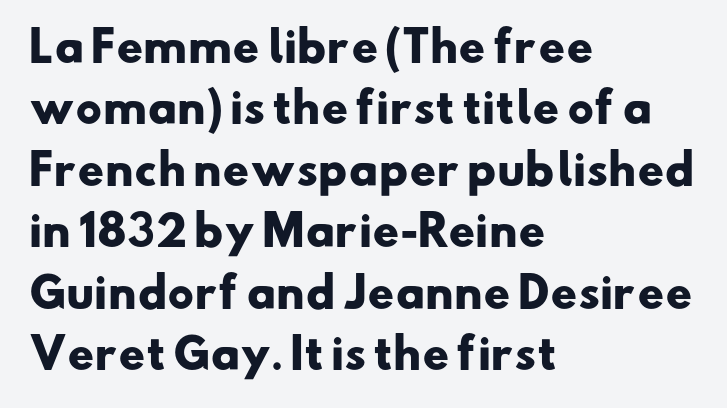
{"serif": "no", "bold": "yes", "weight": "heavy", "width": "wide", "stroke_contrast": "low", "x_height": "small", "monospaced": "no", "underline": "no", "align": "left", "line_spacing": "normal", "line_spacing_ratio": 1.5, "letter_spacing": "normal", "letter_spacing_em": 0.0, "glyph_px": 41}
